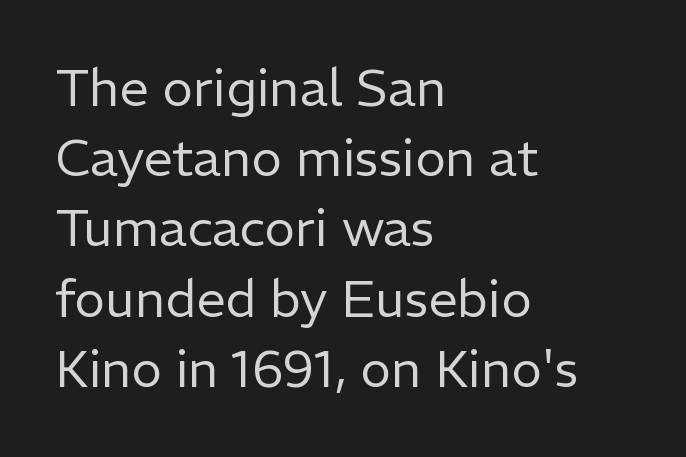
The horizontal fit of the characters is conventional and even. The space beneath each line is pristine and unruled. I'd call this a sans setting — the letters go barefoot. A roman cut, with each character standing at attention. Weight: not bold — regular or lighter. Visually the block forms a straight wall on the left and a jagged coastline on the right.
